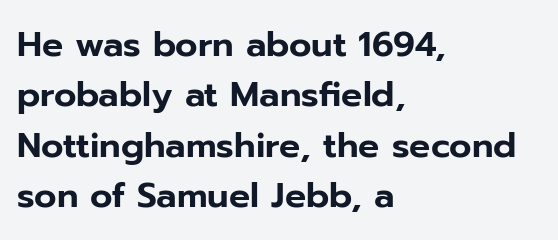
The image shows 35 px sans-serif type, upright; set left-aligned, normal line spacing (1.44x), normal letter spacing, not underlined; low stroke contrast and a medium x-height.
